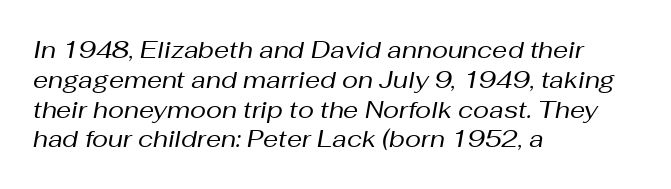
Q: Is the text bold? A: No.
Q: Is the text italic (slanted)? A: Yes, it leans right by about 10 degrees.
Q: Is the text underlined? A: No.
Q: How is the paragraph aligned? A: Left-aligned.
Q: Is the spacing between letters normal or unusually wide? A: Normal.
